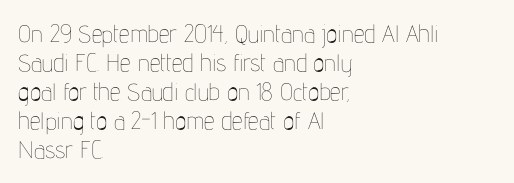
Q: Is the text bold? A: No.
Q: Is the text italic (slanted)? A: No, it is upright.
Q: Is the text underlined? A: No.
Q: How is the paragraph aligned? A: Left-aligned.
Q: Is the spacing between letters normal or unusually wide? A: Normal.
